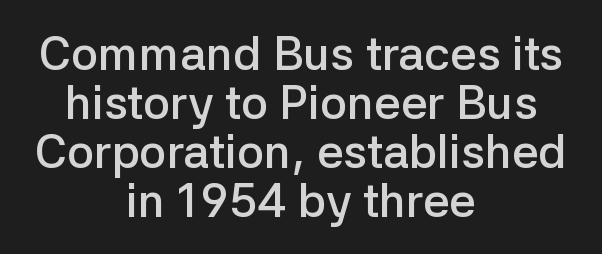
{"serif": "no", "italic": "no", "bold": "semi", "weight": "semibold", "width": "normal", "stroke_contrast": "low", "x_height": "medium", "monospaced": "no", "underline": "no", "align": "center", "line_spacing": "tight", "line_spacing_ratio": 1.04, "letter_spacing": "normal", "letter_spacing_em": 0.0, "glyph_px": 47}
